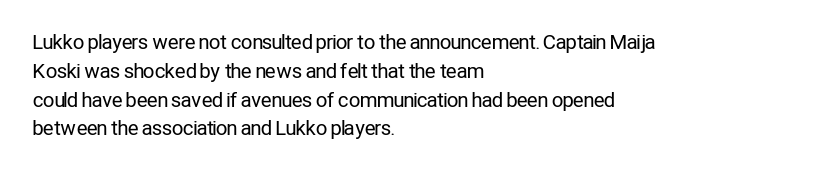
Vertical strokes here are truly vertical. The typesetting does not lean heavy: it is not bold. These lines keep a tight, regular rhythm from letter to letter. Anything drawn beneath the words? Only blank space. The designer left line spacing at the default. Caption: multi-line text, flush left, ragged right.
